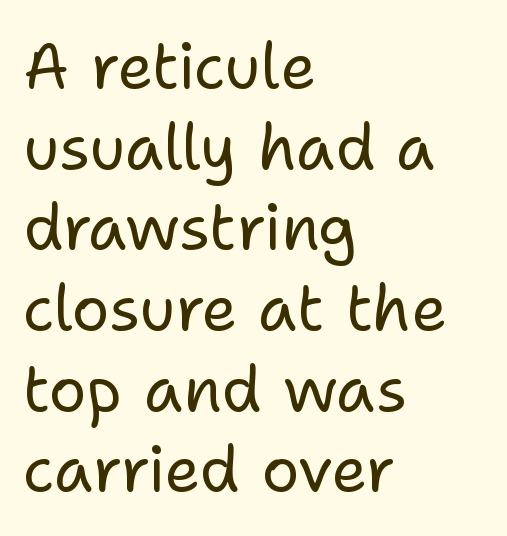
Q: Is the text bold? A: No.
Q: Is the text italic (slanted)? A: No, it is upright.
Q: Is the typeface a serif or a sans-serif typeface? A: Sans-serif.
Q: Is the text underlined? A: No.
Q: How is the paragraph aligned? A: Left-aligned.
Q: Is the spacing between letters normal or unusually wide? A: Normal.
Q: Is the spacing between lines tight, normal or loose? A: Normal.
Q: Width (condensed, normal, or wide)? A: Normal.
Q: Stroke contrast? A: Low.
Q: x-height? A: Medium.
Q: Monospaced? A: No.
